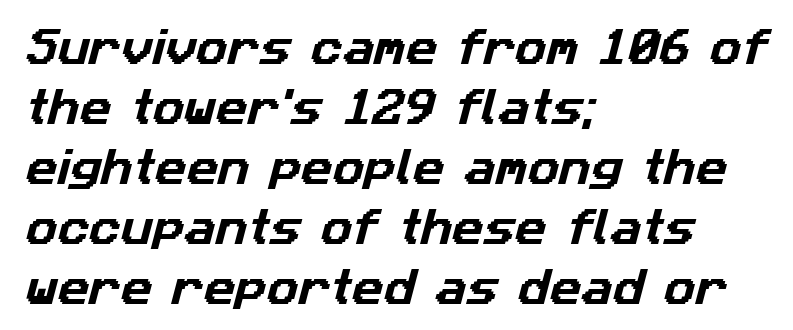
{"serif": "no", "width": "normal", "stroke_contrast": "low", "x_height": "medium", "monospaced": "no", "underline": "no", "align": "left", "line_spacing": "normal", "line_spacing_ratio": 1.54, "letter_spacing": "normal", "letter_spacing_em": 0.0, "glyph_px": 39}
